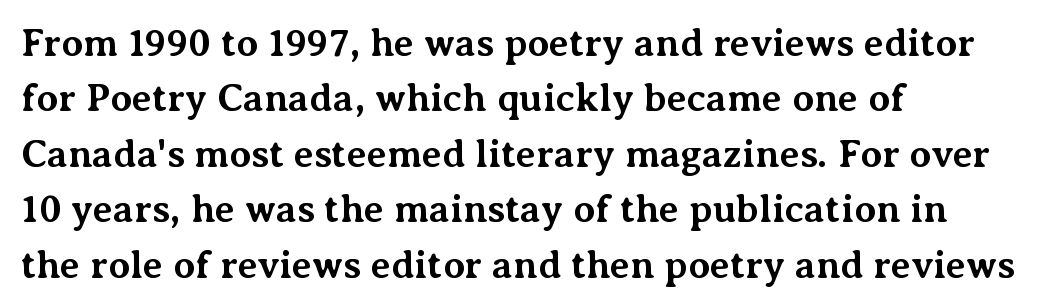
These lines are set flush left with a ragged right edge. A clean baseline with only descenders dipping below it. Tall strokes in this sample are plumb rather than angled. Honestly, the row spacing looks completely unremarkable. Varying glyph widths throughout — classic text-font behaviour.
